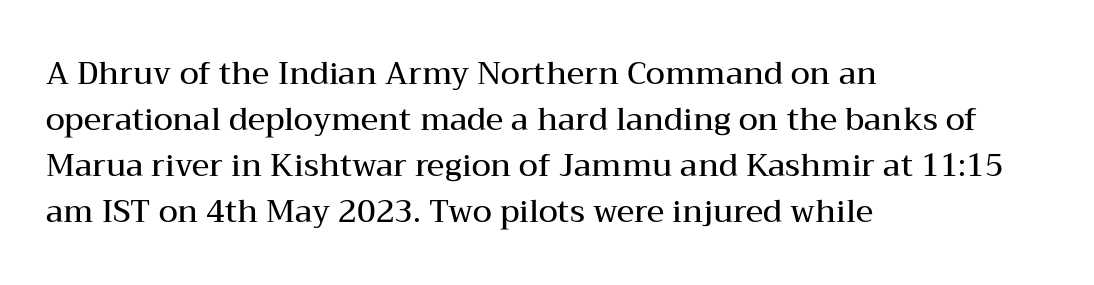
Looks like regular typesetting: each glyph gets only the width it needs. If you measured baseline to baseline, you'd find a middling distance. Semibold letterforms, between regular and bold. Compared with a centered layout, this one pins lines to the left instead. The axis of the letterforms is exactly vertical. The type family on display is of the serif kind.
